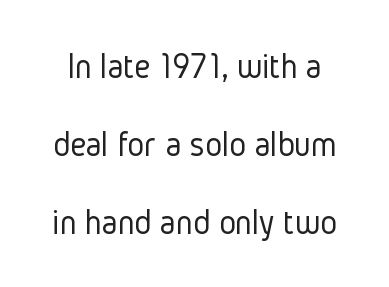
Proportional: the letters do not fall into vertical columns. Every stem runs plumb, perpendicular to the baseline. The space beneath each line is pristine and unruled. Compared with a typical body face, this is equally light or lighter still. Standard letterfit; no display-style spreading of the glyphs. The face used here is a sans, in the tradition of grotesques and geometrics.
